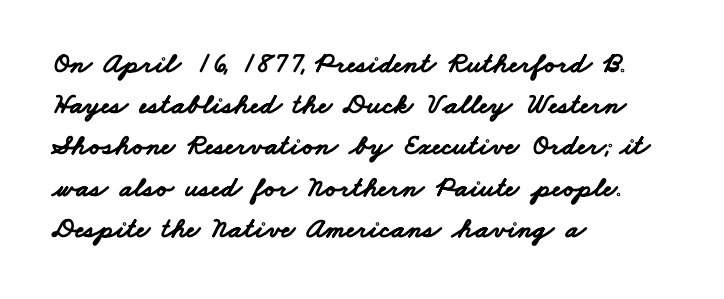
{"serif": "no", "bold": "yes", "weight": "bold", "width": "wide", "stroke_contrast": "low", "x_height": "small", "monospaced": "no", "underline": "no", "align": "left", "line_spacing": "normal", "line_spacing_ratio": 1.42, "letter_spacing": "normal", "letter_spacing_em": 0.0, "glyph_px": 29}
